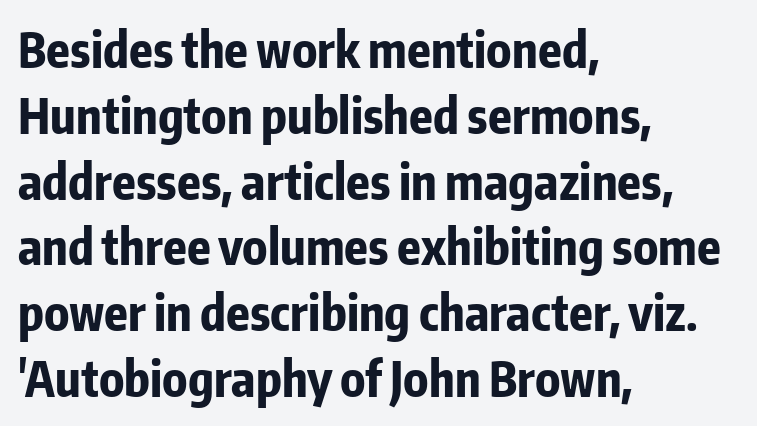
These lines stack with their left ends in a neat column. Default kerning and tracking; the words read as compact shapes. The vertical gap from one line to the next is medium. Each letter keeps its own natural width here, so spacing adapts to shape. Every stem runs plumb, perpendicular to the baseline.
